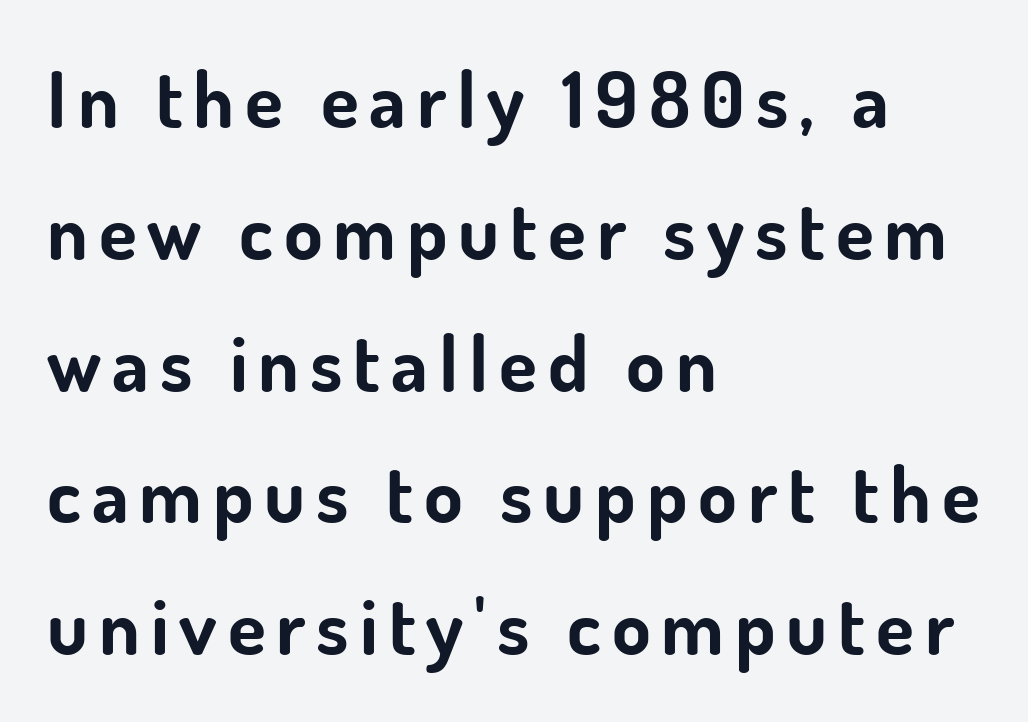
The image shows 78 px bold sans-serif type, upright; set left-aligned, normal line spacing (1.69x), not underlined; low stroke contrast and a small x-height.
